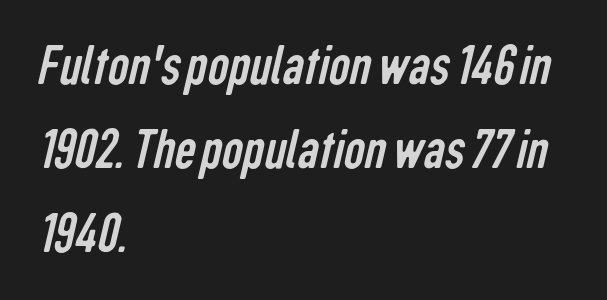
The typesetting does not lean heavy: it is not bold. Check the space under the baseline: it is left empty. Observe the absence of serifs on each vertical stroke in this sample. The leading is moderate, giving the passage an even texture. The letterforms sit shoulder to shoulder at normal distance.
